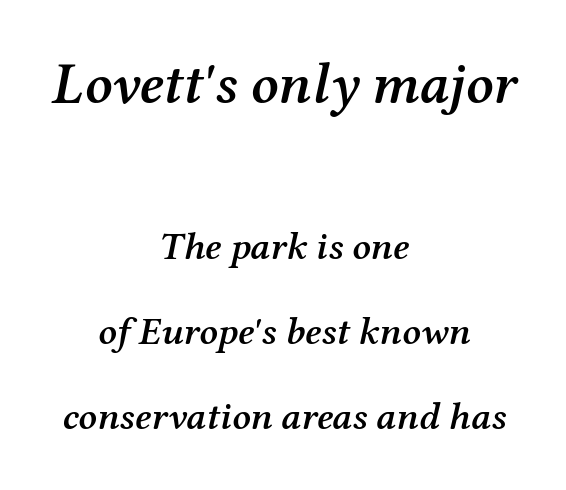
Q: Is the text bold? A: Semi-bold.
Q: Is the text italic (slanted)? A: Yes, it leans right by about 12 degrees.
Q: Is the typeface a serif or a sans-serif typeface? A: Serif.
Q: Is the text underlined? A: No.
Q: How is the paragraph aligned? A: Centered.
Q: Is the spacing between letters normal or unusually wide? A: Normal.
Q: Is the spacing between lines tight, normal or loose? A: Loose.
Q: Which block of text is set in a larger size, the first (top) or the second (bottom)? A: The first (top) one.
Q: Width (condensed, normal, or wide)? A: Normal.
Q: Stroke contrast? A: Medium.
Q: x-height? A: Medium.
Q: Monospaced? A: No.
